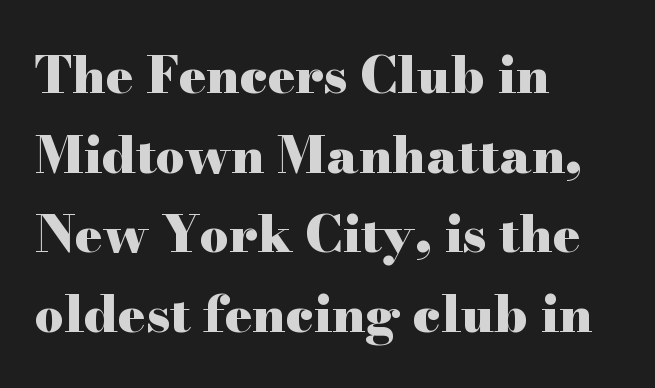
{"serif": "yes", "italic": "no", "bold": "yes", "weight": "heavy", "width": "wide", "stroke_contrast": "high", "x_height": "small", "monospaced": "no", "underline": "no", "align": "left", "line_spacing": "normal", "line_spacing_ratio": 1.56, "letter_spacing": "normal", "letter_spacing_em": 0.0, "glyph_px": 51}
